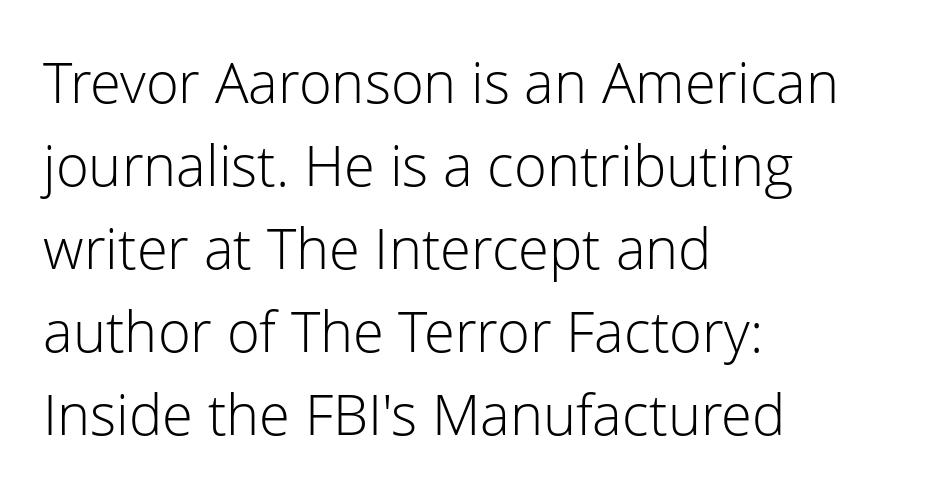
Q: Is the text bold? A: No.
Q: Is the text italic (slanted)? A: No, it is upright.
Q: Is the typeface a serif or a sans-serif typeface? A: Sans-serif.
Q: Is the text underlined? A: No.
Q: How is the paragraph aligned? A: Left-aligned.
Q: Is the spacing between letters normal or unusually wide? A: Normal.
Q: Is the spacing between lines tight, normal or loose? A: Normal.
Q: Width (condensed, normal, or wide)? A: Normal.
Q: Stroke contrast? A: Low.
Q: x-height? A: Medium.
Q: Monospaced? A: No.
